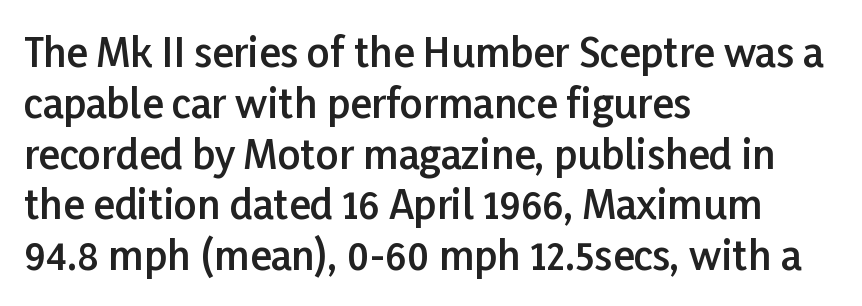
Q: Is the text bold? A: Semi-bold.
Q: Is the text italic (slanted)? A: No, it is upright.
Q: Is the typeface a serif or a sans-serif typeface? A: Sans-serif.
Q: Is the text underlined? A: No.
Q: How is the paragraph aligned? A: Left-aligned.
Q: Is the spacing between letters normal or unusually wide? A: Normal.
Q: Is the spacing between lines tight, normal or loose? A: Normal.
Q: Width (condensed, normal, or wide)? A: Normal.
Q: Stroke contrast? A: Low.
Q: x-height? A: Medium.
Q: Monospaced? A: No.
